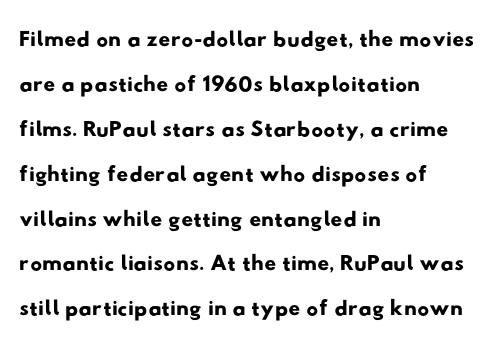
Q: Is the typeface a serif or a sans-serif typeface? A: Sans-serif.
Q: Is the text underlined? A: No.
Q: How is the paragraph aligned? A: Left-aligned.
Q: Is the spacing between letters normal or unusually wide? A: Normal.
Q: Is the spacing between lines tight, normal or loose? A: Normal.
Q: Width (condensed, normal, or wide)? A: Wide.
Q: Stroke contrast? A: Low.
Q: x-height? A: Small.
Q: Monospaced? A: No.
